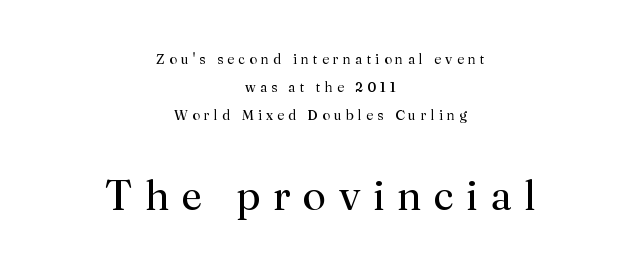
The image shows 42 px regular-weight serif type, upright; set centered, loose line spacing (2.01x), unusually wide letter spacing (+0.3 em), not underlined; the second (bottom) block is 3.0x larger; medium stroke contrast and a small x-height.
